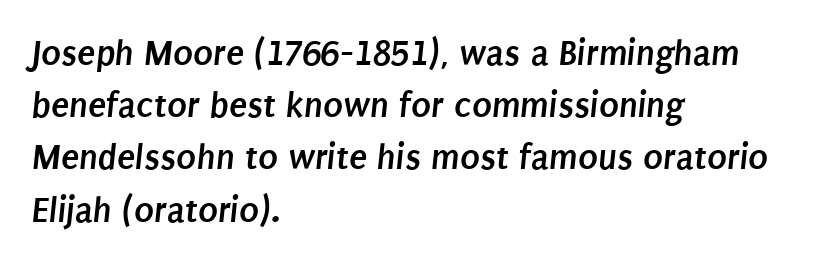
{"serif": "no", "bold": "yes", "weight": "semibold", "width": "condensed", "stroke_contrast": "low", "x_height": "large", "monospaced": "no", "underline": "no", "align": "left", "line_spacing": "normal", "line_spacing_ratio": 1.41, "letter_spacing": "normal", "letter_spacing_em": 0.0, "glyph_px": 37}
